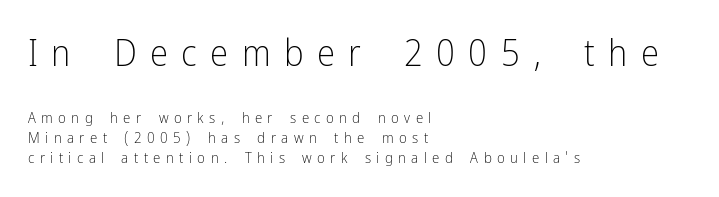
Line starts are locked; line ends wander. Short note: letters widely spaced. The designer gave the opening block more size than the closing block. Note the varied advance widths — an 'i' is clearly narrower than an 'm'.
